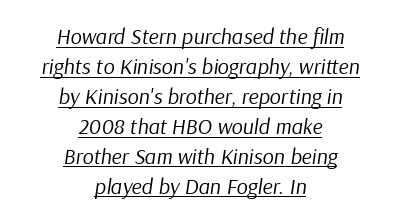
Q: Is the text bold? A: No.
Q: Is the text italic (slanted)? A: Yes, it leans right by about 9 degrees.
Q: Is the text underlined? A: Yes.
Q: How is the paragraph aligned? A: Centered.
Q: Is the spacing between letters normal or unusually wide? A: Normal.
Q: Is the spacing between lines tight, normal or loose? A: Normal.
